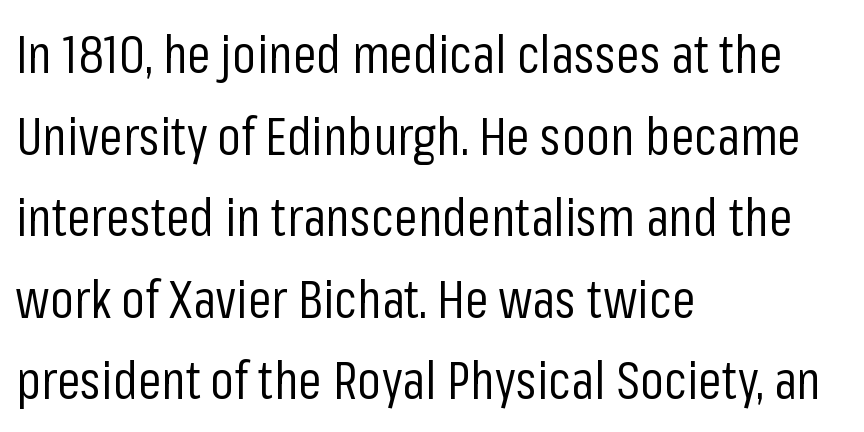
Q: Is the text bold? A: No.
Q: Is the text italic (slanted)? A: No, it is upright.
Q: Is the typeface a serif or a sans-serif typeface? A: Sans-serif.
Q: Is the text underlined? A: No.
Q: How is the paragraph aligned? A: Left-aligned.
Q: Is the spacing between letters normal or unusually wide? A: Normal.
Q: Is the spacing between lines tight, normal or loose? A: Normal.
Q: Width (condensed, normal, or wide)? A: Condensed.
Q: Stroke contrast? A: Low.
Q: x-height? A: Medium.
Q: Monospaced? A: No.
